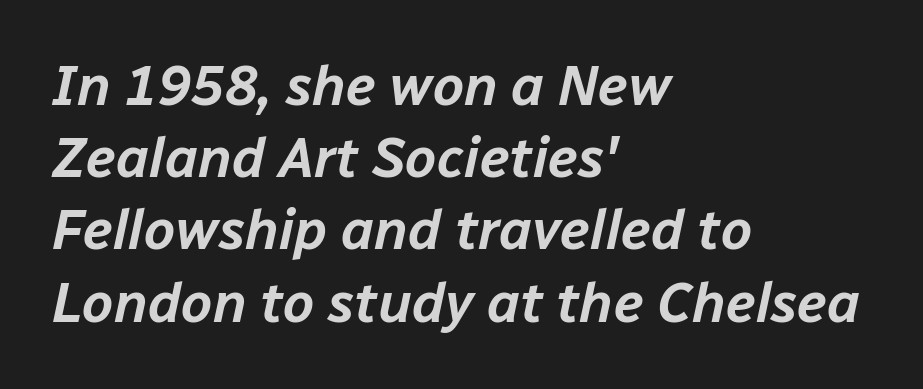
The image shows 56 px text type, italic (leaning right); set left-aligned, normal line spacing (1.29x), normal letter spacing, not underlined; low stroke contrast and a medium x-height.
